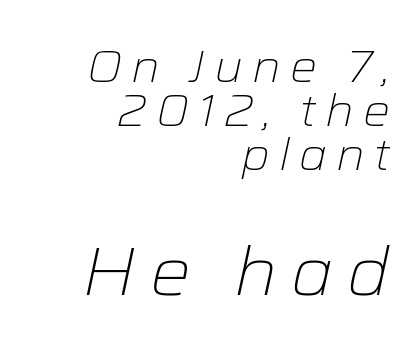
The image shows 68 px light type, italic (leaning right); set right-aligned, tight line spacing (0.98x), unusually wide letter spacing (+0.2 em), not underlined; the second (bottom) block is 1.51x larger; low stroke contrast and a medium x-height.
